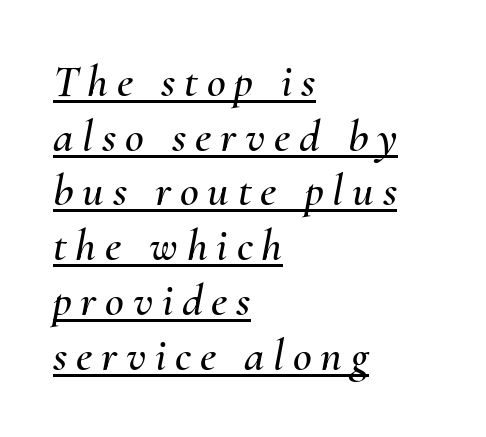
The image shows 46 px text type, italic (leaning right); set left-aligned, line spacing 1.19x, underlined; medium stroke contrast and a small x-height.
